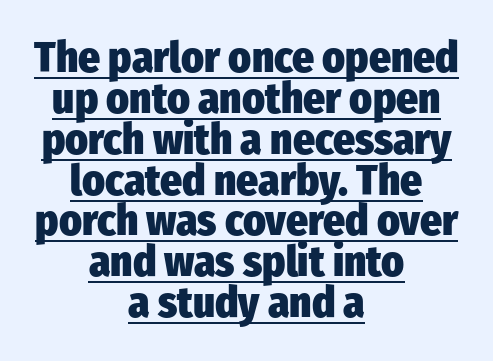
Grotesque or geometric, the face here clearly has no serifs. How would I describe the line gaps? Narrow and economical. Do the letters lean? They stand straight. Horizontally, the lines are justified to the midpoint only. You could not count columns in this text — the font is proportionally spaced. Caption: lettering with a line underneath.
